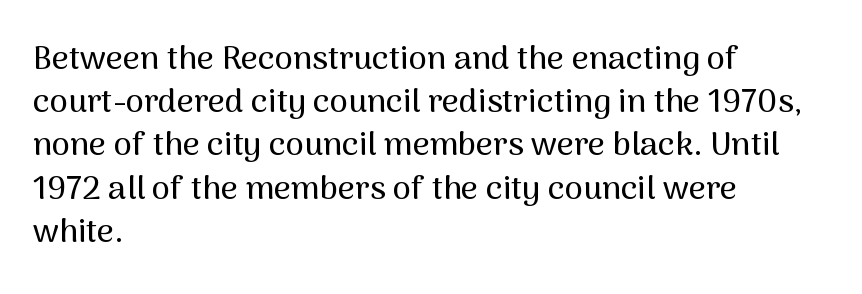
Q: Is the text italic (slanted)? A: No, it is upright.
Q: Is the typeface a serif or a sans-serif typeface? A: Sans-serif.
Q: Is the text underlined? A: No.
Q: How is the paragraph aligned? A: Left-aligned.
Q: Is the spacing between letters normal or unusually wide? A: Normal.
Q: Is the spacing between lines tight, normal or loose? A: Normal.
Q: Width (condensed, normal, or wide)? A: Normal.
Q: Stroke contrast? A: Medium.
Q: x-height? A: Medium.
Q: Monospaced? A: No.
